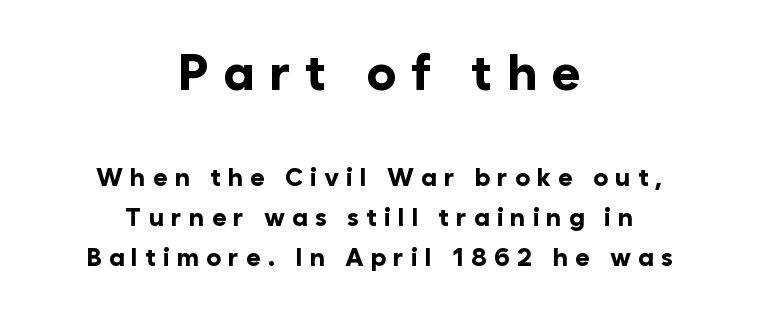
The image shows 50 px bold sans-serif type, upright; set centered, normal line spacing (1.6x), unusually wide letter spacing (+0.28 em), not underlined; the first (top) block is 2.0x larger; low stroke contrast and a medium x-height.
